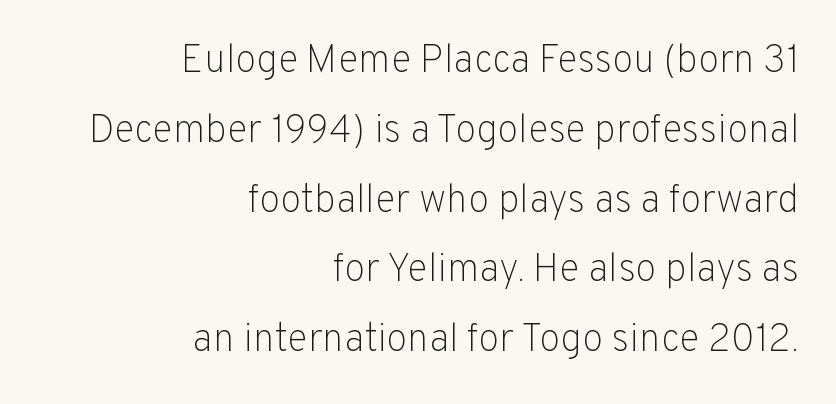
{"serif": "no", "italic": "no", "bold": "no", "weight": "light", "width": "normal", "stroke_contrast": "low", "x_height": "medium", "monospaced": "no", "underline": "no", "align": "right", "line_spacing_ratio": 1.79, "letter_spacing": "normal", "letter_spacing_em": 0.0, "glyph_px": 39}
